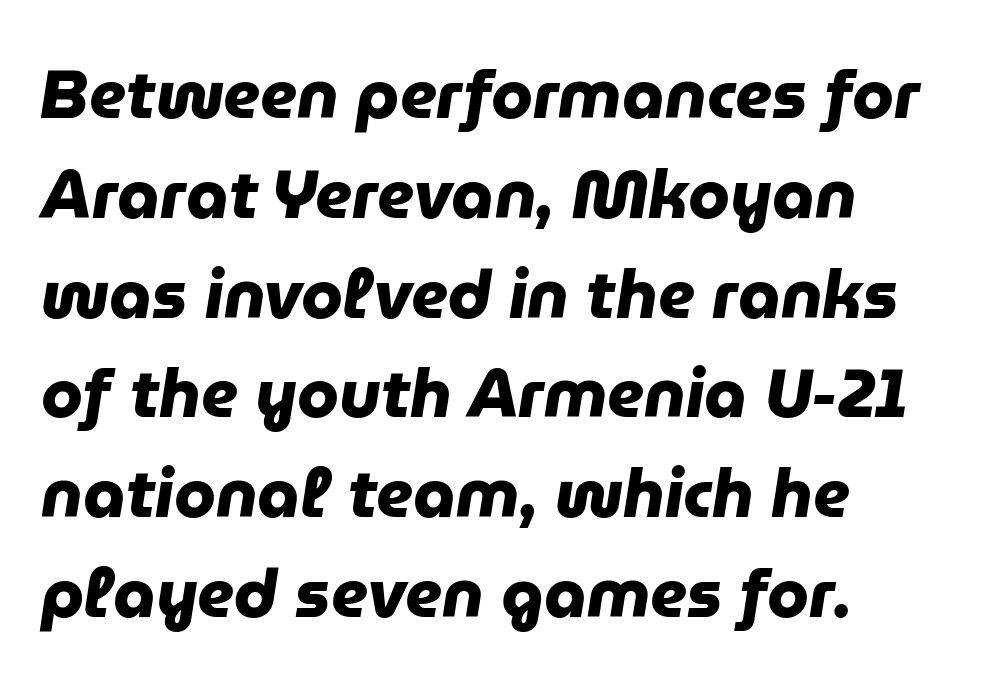
Note: no serifs on the glyphs. Inter-character spacing is left at the font's built-in metrics. The leading is moderate, giving the passage an even texture. The face used here has the dense, thick strokes of a bold.
